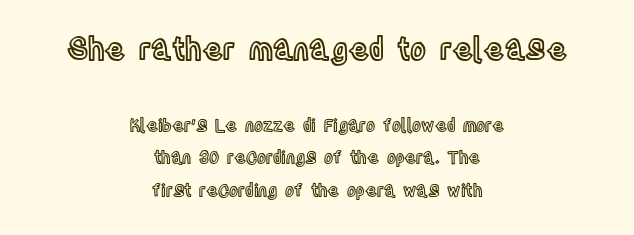
Q: Is the text italic (slanted)? A: No, it is upright.
Q: Is the text underlined? A: No.
Q: How is the paragraph aligned? A: Centered.
Q: Is the spacing between letters normal or unusually wide? A: Normal.
Q: Is the spacing between lines tight, normal or loose? A: Loose.
Q: Which block of text is set in a larger size, the first (top) or the second (bottom)? A: The first (top) one.
Q: Width (condensed, normal, or wide)? A: Condensed.
Q: x-height? A: Large.
Q: Monospaced? A: No.
